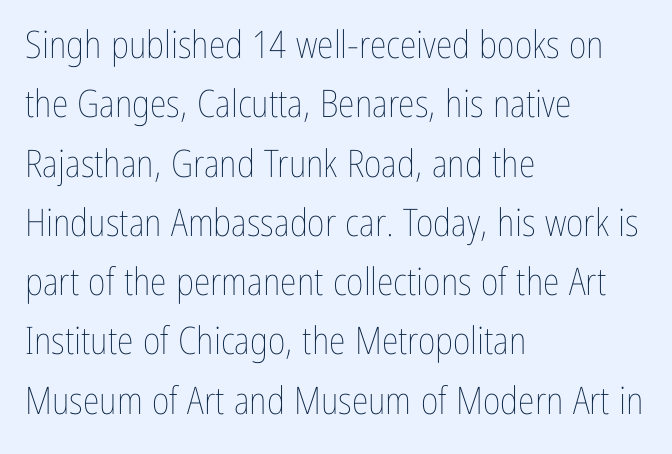
{"italic": "no", "bold": "no", "weight": "thin", "width": "condensed", "stroke_contrast": "low", "x_height": "medium", "monospaced": "no", "underline": "no", "align": "left", "line_spacing": "normal", "line_spacing_ratio": 1.56, "letter_spacing": "normal", "letter_spacing_em": 0.0, "glyph_px": 38}
